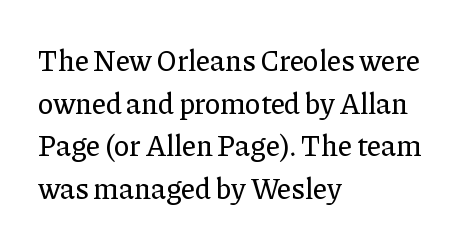
Q: Is the text italic (slanted)? A: No, it is upright.
Q: Is the typeface a serif or a sans-serif typeface? A: Serif.
Q: Is the text underlined? A: No.
Q: How is the paragraph aligned? A: Left-aligned.
Q: Is the spacing between letters normal or unusually wide? A: Normal.
Q: Is the spacing between lines tight, normal or loose? A: Normal.
Q: Width (condensed, normal, or wide)? A: Normal.
Q: Stroke contrast? A: Low.
Q: x-height? A: Medium.
Q: Monospaced? A: No.
